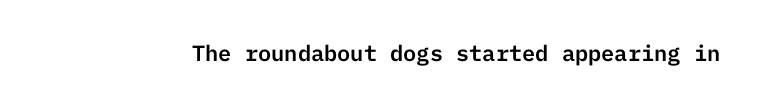
{"italic": "no", "underline": "no", "letter_spacing": "normal", "letter_spacing_em": 0.0, "glyph_px": 22}
